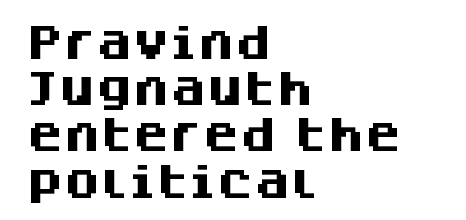
Caption: bold face, heavy strokes. No extra tracking has been applied to these lines. The typography opts for an upright posture over an oblique one. The face used here is proportionally spaced, like ordinary book or web type. Whoever set this chose a conventional vertical rhythm.
